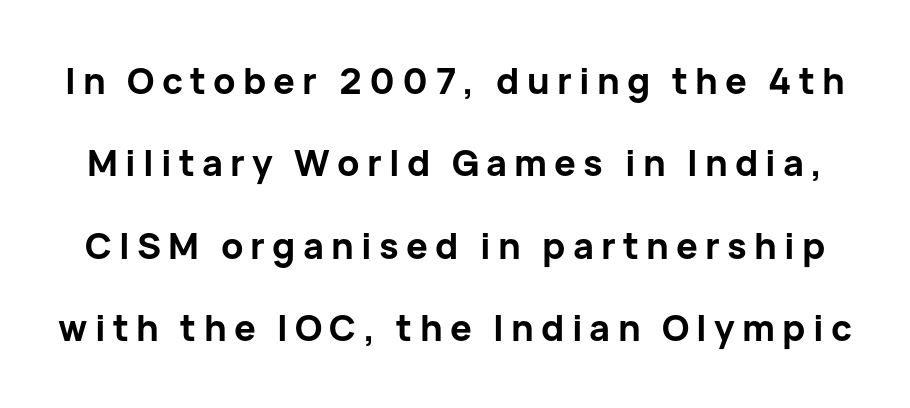
The image shows 36 px bold sans-serif type, upright; set loose line spacing (2.29x), unusually wide letter spacing (+0.2 em), not underlined; low stroke contrast and a medium x-height.
